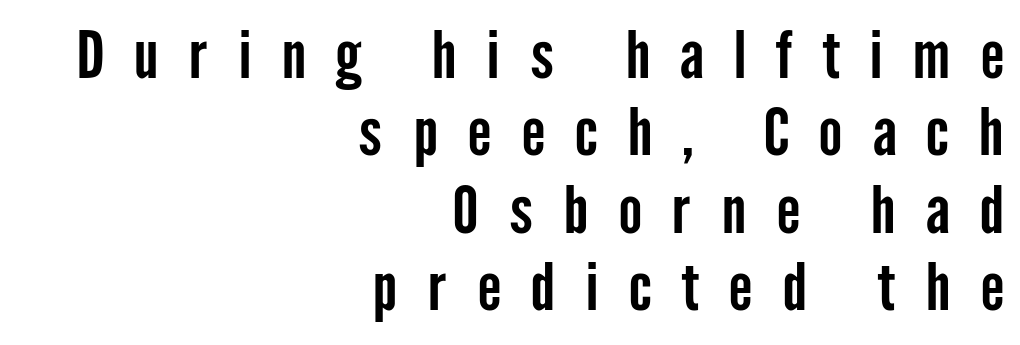
Nope, no serifs anywhere on these letters. Tracking value appears strongly positive — letters spread wide. Do the letters lean? They stand straight. If you drew a ruler down the right edge, every line would touch it. Bare-footed words on every line. Looks like regular typesetting: each glyph gets only the width it needs.
